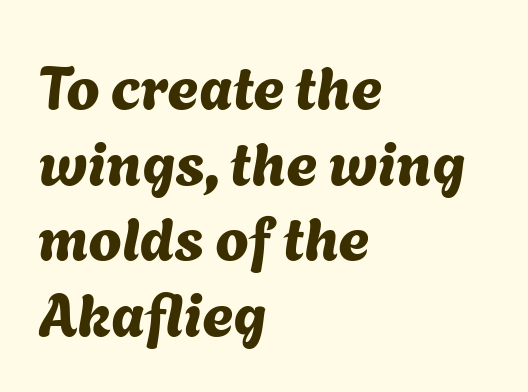
The vertical gap from one line to the next is medium. Decoration check: the copy has no underline. You could not count columns in this text — the font is proportionally spaced. Letter spacing: default. The designer went with a sans here, leaving each stem footless. Typeset ragged right — the left edge is the straight one.
